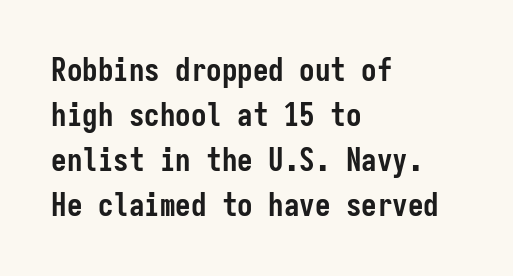
The tracking reads as untouched default to a designer's eye. Anything drawn beneath the words? Only blank space. Normally led — the rows are evenly, conventionally spaced. I'd call this a sans setting — the letters go barefoot. The typesetting leans heavy: a genuine bold.
